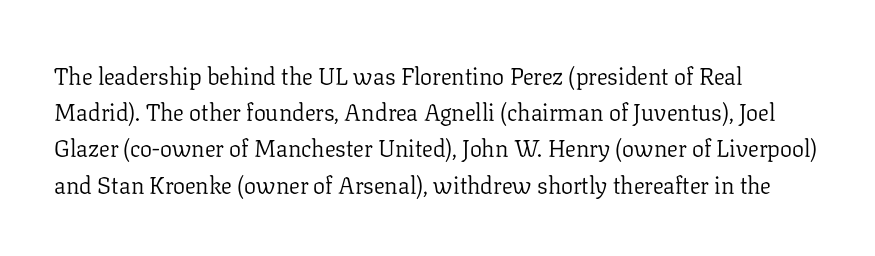
The image shows 24 px text type, upright; set left-aligned, normal line spacing (1.51x), normal letter spacing, not underlined.
